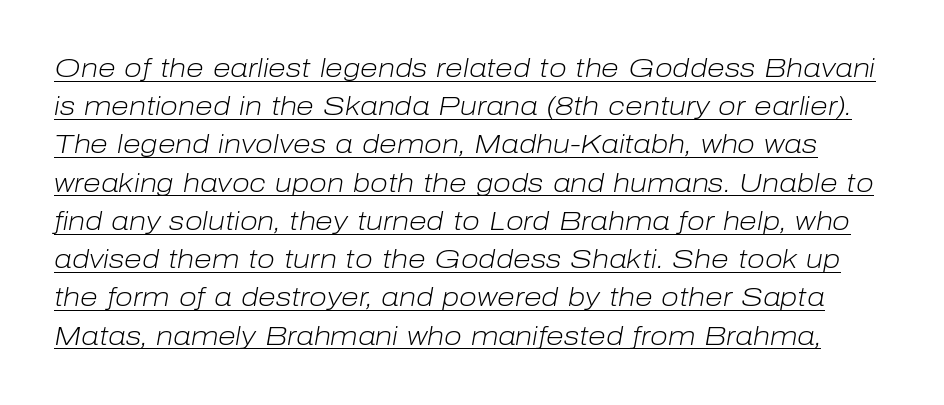
The image shows 26 px text type, italic (leaning right); set normal line spacing (1.47x), normal letter spacing, underlined.
